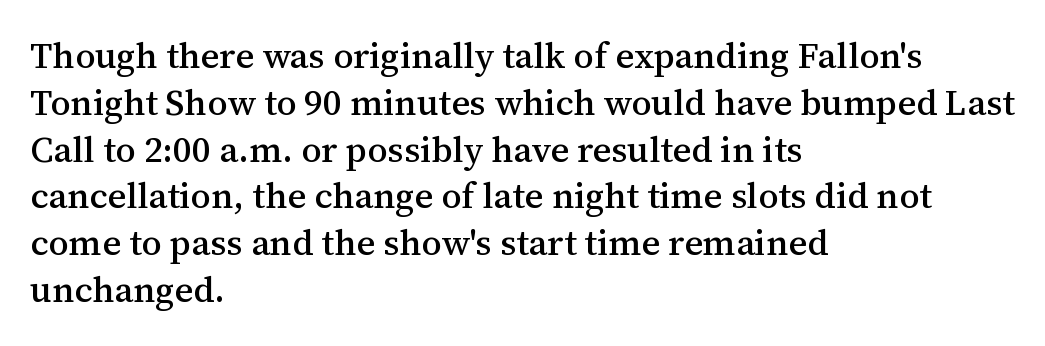
The image shows 36 px serif type, upright; set left-aligned, normal line spacing (1.3x), normal letter spacing, not underlined; medium stroke contrast and a medium x-height.
